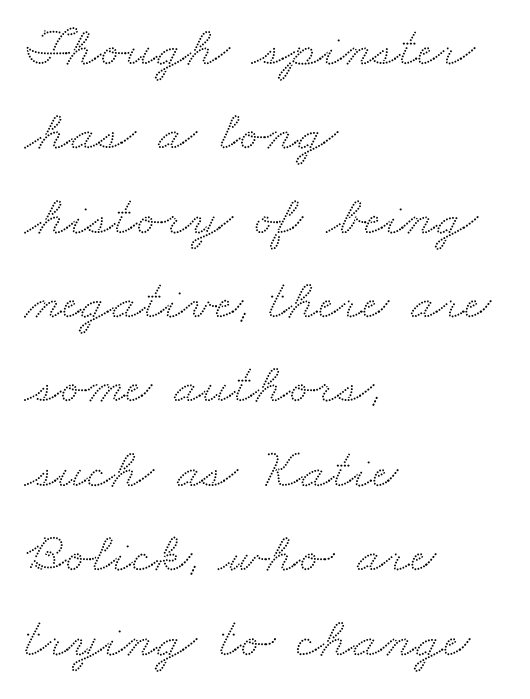
Proportional: the letters do not fall into vertical columns. Horizontally, the lines are justified to the leading edge only. Quick note: underline off. The typeface chosen for these lines features serifs. This block has exactly the height ordinary leading produces. How are the letters spaced? Ordinarily, with no added tracking.
